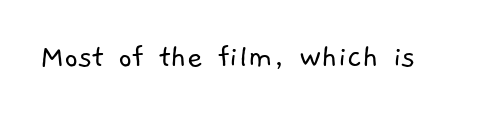
You could call the tracking neutral — neither tight nor loose. Proportional: the letters do not fall into vertical columns. Unbolded letterforms with no extra heft. Observe the absence of serifs on each vertical stroke in this sample.
